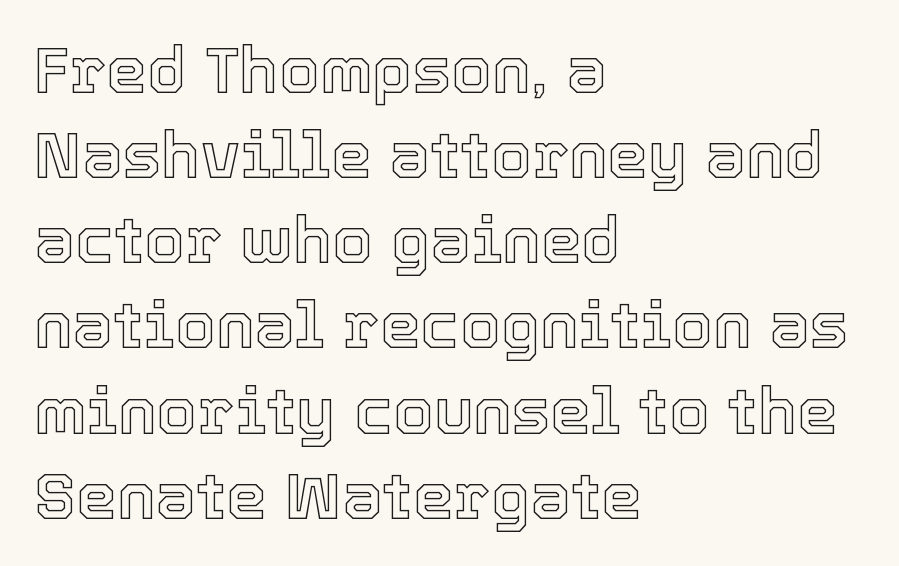
{"italic": "no", "width": "normal", "x_height": "medium", "monospaced": "no", "underline": "no", "align": "left", "line_spacing": "normal", "line_spacing_ratio": 1.31, "letter_spacing": "normal", "letter_spacing_em": 0.0, "glyph_px": 65}
